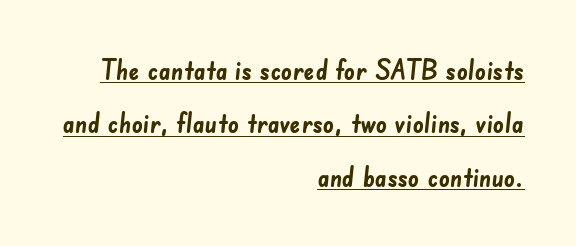
These lines carry a lot of weight — the face is fully bold. What stands out about the letter spacing? Nothing — it is the standard amount. These lines are set flush right with a ragged left edge. Glance below the letters and you will spot a drawn line. Widely set lines give the paragraph a tall, airy silhouette.
